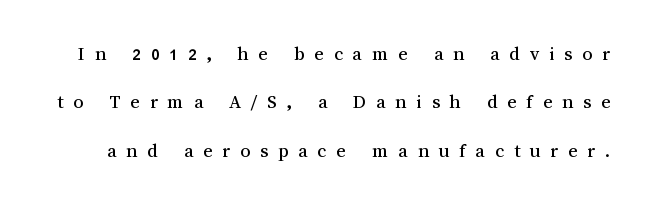
The image shows 20 px text type, upright; set loose line spacing (2.42x), unusually wide letter spacing (+0.49 em), not underlined.
